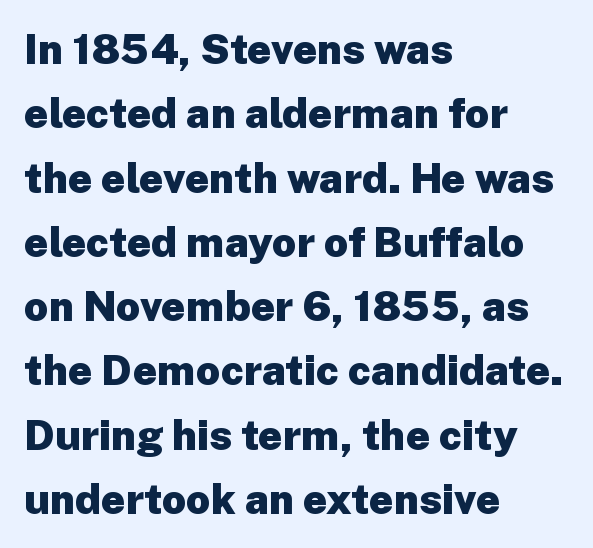
{"serif": "no", "italic": "no", "bold": "yes", "weight": "heavy", "width": "normal", "stroke_contrast": "low", "x_height": "medium", "monospaced": "no", "underline": "no", "align": "left", "line_spacing": "normal", "line_spacing_ratio": 1.53, "letter_spacing": "normal", "letter_spacing_em": 0.0, "glyph_px": 42}
